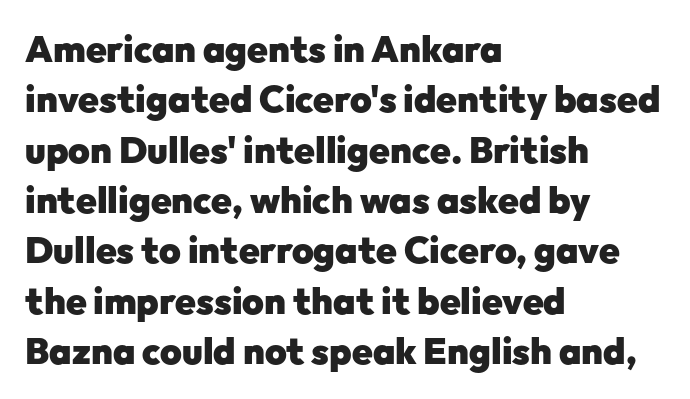
{"serif": "no", "italic": "no", "bold": "yes", "weight": "heavy", "width": "normal", "stroke_contrast": "low", "x_height": "medium", "monospaced": "no", "underline": "no", "align": "left", "line_spacing": "normal", "line_spacing_ratio": 1.36, "letter_spacing": "normal", "letter_spacing_em": 0.0, "glyph_px": 37}
